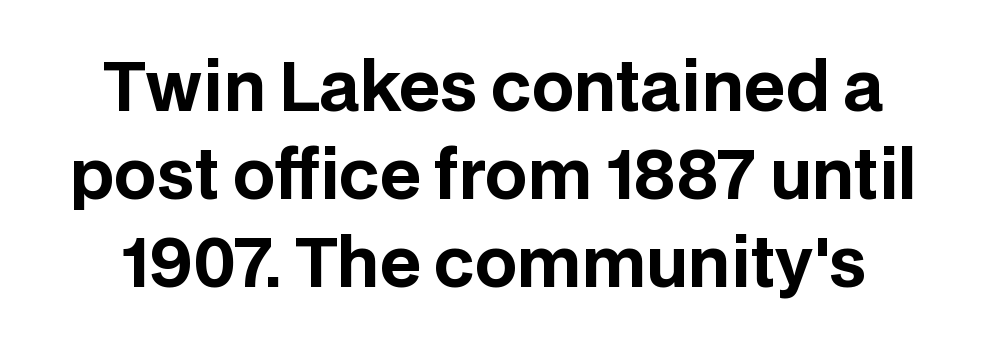
Q: Is the text bold? A: Yes.
Q: Is the text italic (slanted)? A: No, it is upright.
Q: Is the typeface a serif or a sans-serif typeface? A: Sans-serif.
Q: Is the text underlined? A: No.
Q: Is the spacing between letters normal or unusually wide? A: Normal.
Q: Is the spacing between lines tight, normal or loose? A: Normal.
Q: Width (condensed, normal, or wide)? A: Normal.
Q: Stroke contrast? A: Low.
Q: x-height? A: Large.
Q: Monospaced? A: No.
